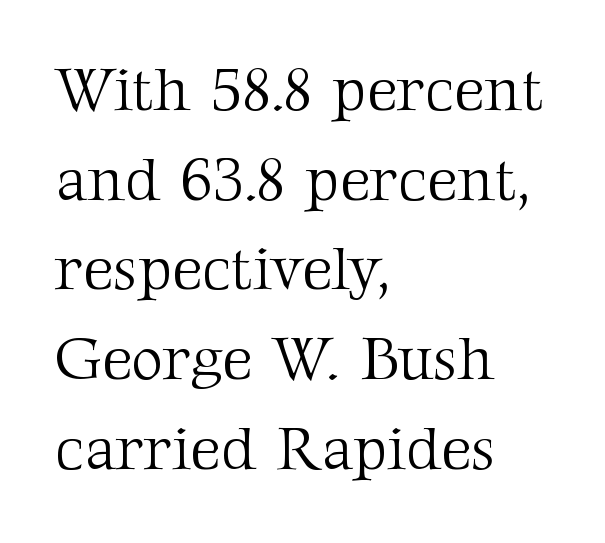
Q: Is the text bold? A: No.
Q: Is the text italic (slanted)? A: No, it is upright.
Q: Is the typeface a serif or a sans-serif typeface? A: Serif.
Q: Is the text underlined? A: No.
Q: How is the paragraph aligned? A: Left-aligned.
Q: Is the spacing between letters normal or unusually wide? A: Normal.
Q: Is the spacing between lines tight, normal or loose? A: Normal.
Q: Width (condensed, normal, or wide)? A: Normal.
Q: Stroke contrast? A: Medium.
Q: x-height? A: Medium.
Q: Monospaced? A: No.
